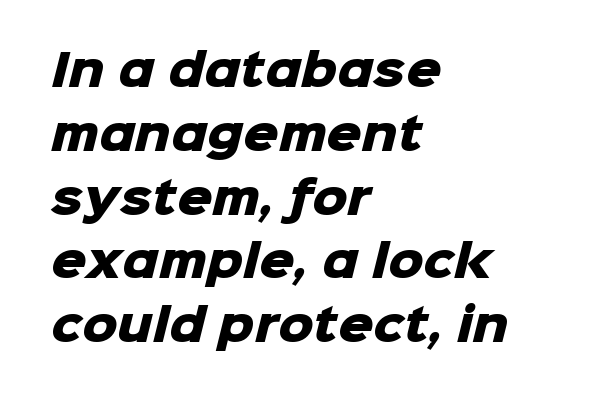
Glyph-to-glyph distance matches everyday printed text. Varying glyph widths throughout — classic text-font behaviour. The designer left line spacing at the default. Classification — sans serif. Underline: absent. If you drew a ruler down the left edge, every line would touch it.
